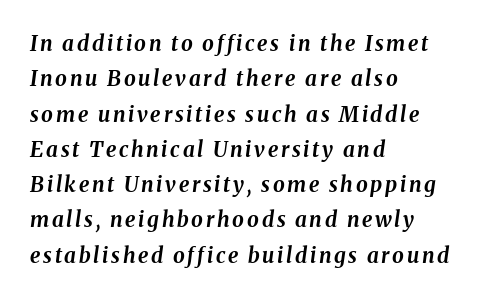
The image shows 21 px bold type, italic (leaning right); set left-aligned, normal line spacing (1.68x), not underlined.
